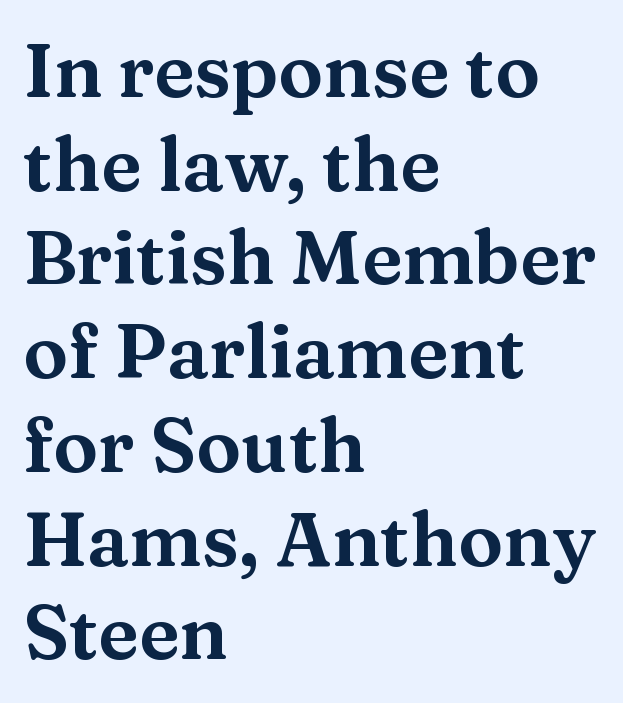
Note the varied advance widths — an 'i' is clearly narrower than an 'm'. This rendering leaves character spacing at its baseline value. Characters remain perfectly vertical along every line. The rows are spaced the way most documents space them. Anything drawn beneath the words? Only blank space. The glyphs in this specimen are seriffed.
